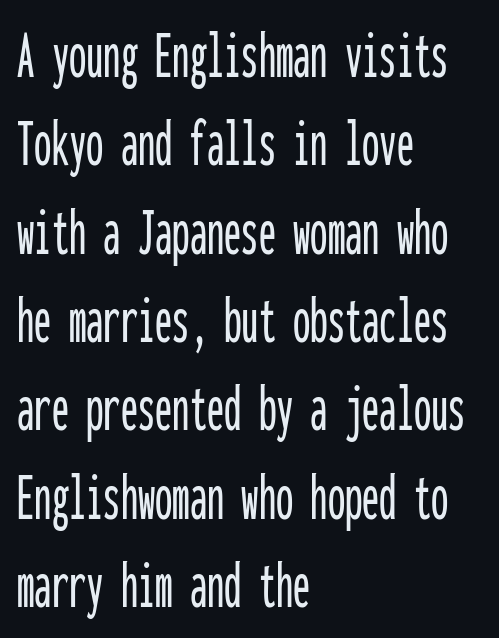
Q: Is the text italic (slanted)? A: No, it is upright.
Q: Is the typeface a serif or a sans-serif typeface? A: Sans-serif.
Q: Is the text underlined? A: No.
Q: How is the paragraph aligned? A: Left-aligned.
Q: Is the spacing between letters normal or unusually wide? A: Normal.
Q: Is the spacing between lines tight, normal or loose? A: Normal.
Q: Width (condensed, normal, or wide)? A: Condensed.
Q: Stroke contrast? A: Low.
Q: x-height? A: Medium.
Q: Monospaced? A: Yes.
